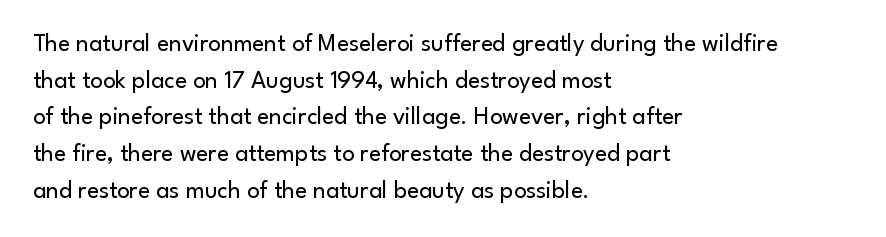
{"italic": "no", "bold": "no", "underline": "no", "align": "left", "line_spacing": "normal", "line_spacing_ratio": 1.47, "letter_spacing": "normal", "letter_spacing_em": 0.0, "glyph_px": 25}
